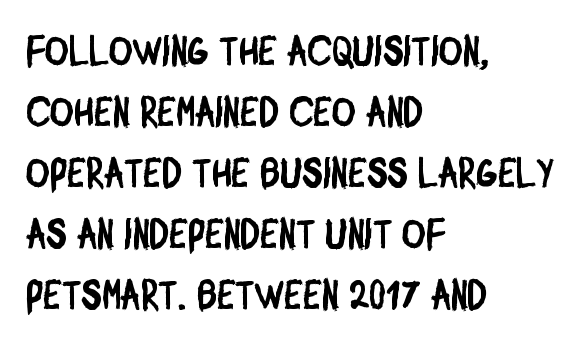
The image shows 41 px condensed sans-serif type; set left-aligned, normal line spacing (1.49x), normal letter spacing, not underlined; low stroke contrast and a large x-height.
